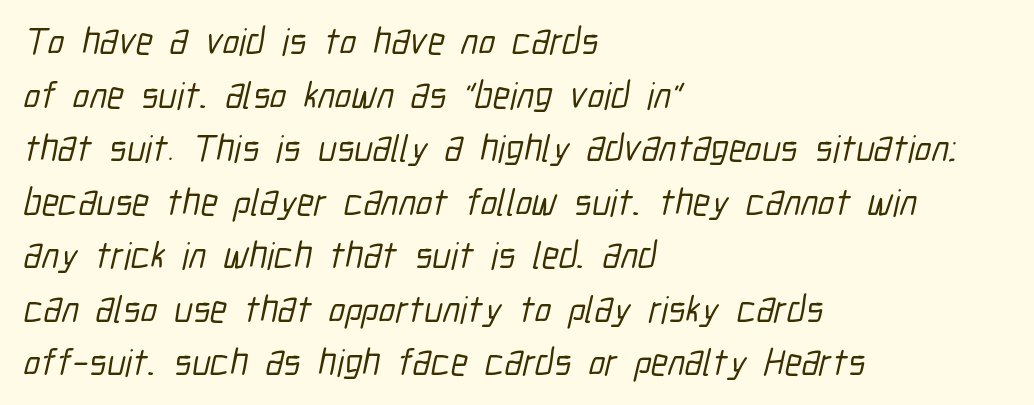
{"serif": "no", "width": "condensed", "stroke_contrast": "low", "x_height": "medium", "monospaced": "no", "underline": "no", "align": "left", "line_spacing": "normal", "line_spacing_ratio": 1.41, "letter_spacing": "normal", "letter_spacing_em": 0.0, "glyph_px": 38}
